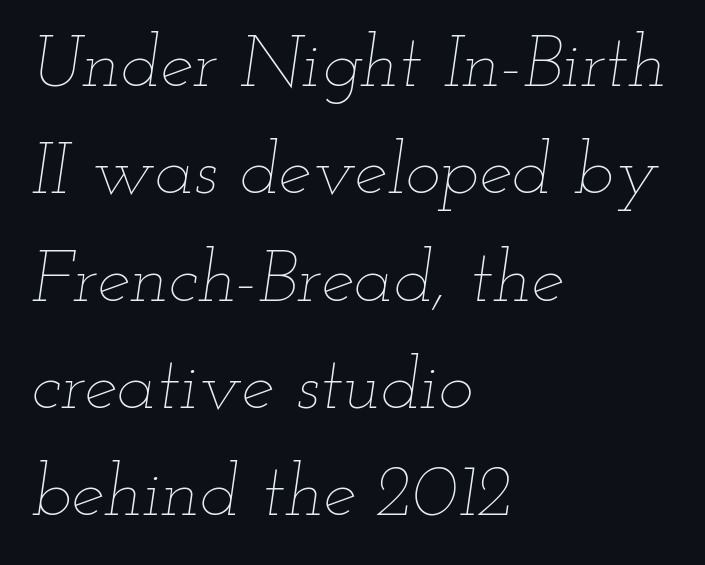
{"italic": "yes", "lean": "right", "slant_degrees": 12, "bold": "no", "weight": "thin", "width": "wide", "stroke_contrast": "low", "x_height": "small", "monospaced": "no", "underline": "no", "align": "left", "line_spacing": "normal", "line_spacing_ratio": 1.45, "letter_spacing": "normal", "letter_spacing_em": 0.0, "glyph_px": 74}
